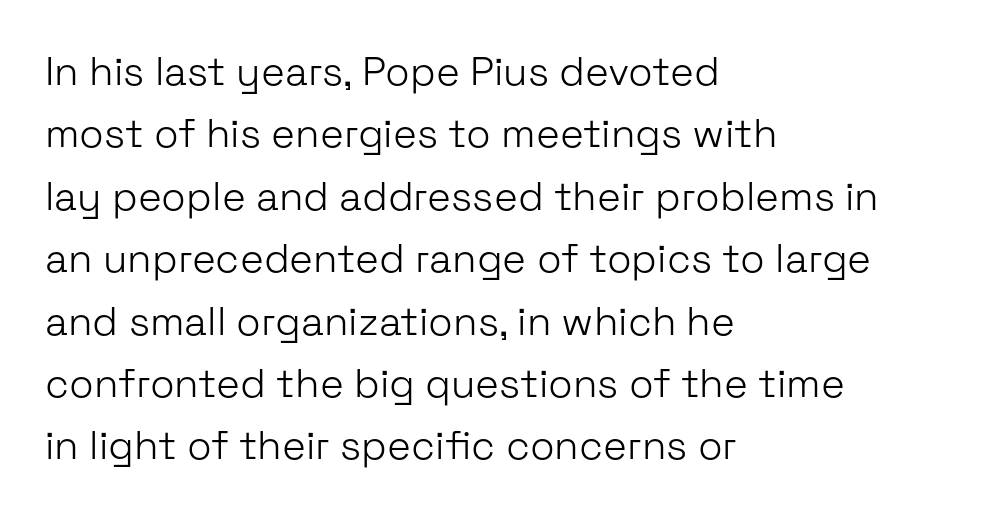
{"serif": "no", "italic": "no", "bold": "no", "weight": "light", "width": "normal", "stroke_contrast": "low", "x_height": "medium", "monospaced": "no", "underline": "no", "align": "left", "line_spacing": "normal", "line_spacing_ratio": 1.56, "letter_spacing": "normal", "letter_spacing_em": 0.0, "glyph_px": 40}
